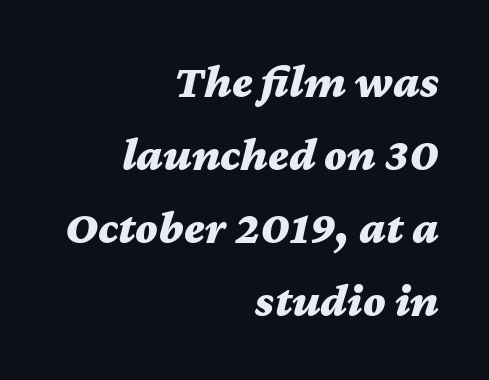
Q: Is the text bold? A: Yes.
Q: Is the text italic (slanted)? A: Yes, it leans right by about 12 degrees.
Q: Is the text underlined? A: No.
Q: How is the paragraph aligned? A: Right-aligned.
Q: Is the spacing between letters normal or unusually wide? A: Normal.
Q: Is the spacing between lines tight, normal or loose? A: Normal.
Q: Width (condensed, normal, or wide)? A: Wide.
Q: Stroke contrast? A: Medium.
Q: x-height? A: Medium.
Q: Monospaced? A: No.
